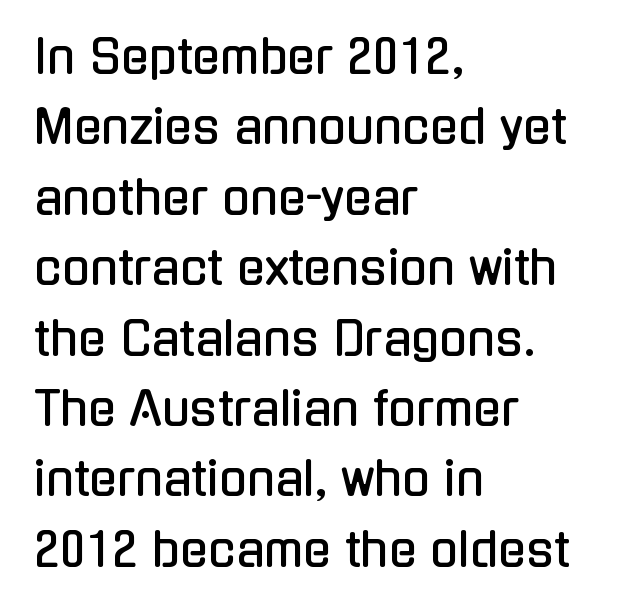
The line texture is even and compact thanks to regular tracking. The rendering uses a moderate line-height, typical for paragraphs. Check where the strokes stop: nothing finishes them off — pure sans. Descenders are the only things crossing below the line. Is this a fixed-width face? No — the glyphs have proportional, varying widths. Designer's note — italics off, roman on.
